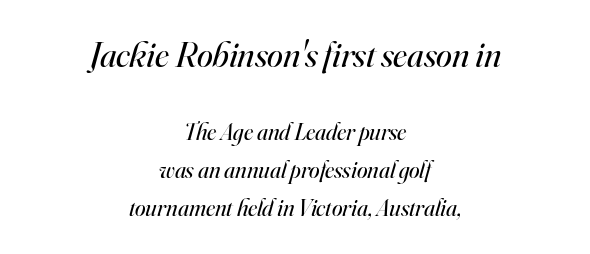
Nobody drew a line under any word here. The letters sit at their default tracking, neither squeezed nor spread. Is the lower block the larger one? No — the upper block carries the bigger type. A light-to-regular cut is what we see here.
